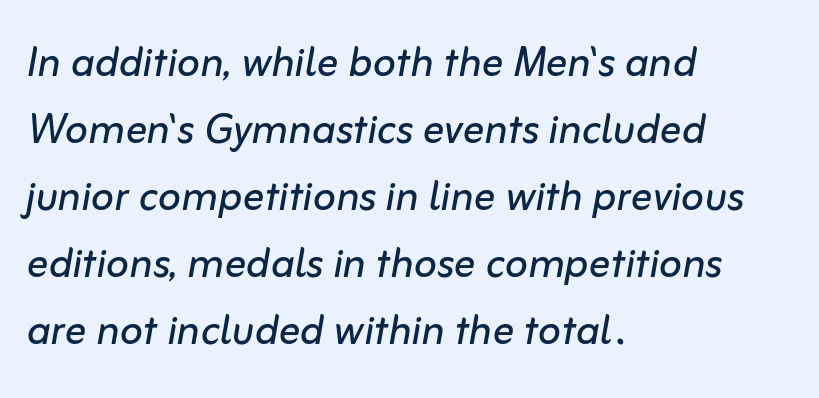
The image shows 54 px regular-weight type, italic (leaning right); set left-aligned, line spacing 1.24x, normal letter spacing, not underlined; low stroke contrast and a medium x-height.
